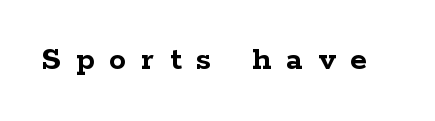
Q: Is the text bold? A: Yes.
Q: Is the text italic (slanted)? A: No, it is upright.
Q: Is the typeface a serif or a sans-serif typeface? A: Serif.
Q: Is the text underlined? A: No.
Q: Is the spacing between letters normal or unusually wide? A: Unusually wide.
Q: Width (condensed, normal, or wide)? A: Wide.
Q: Stroke contrast? A: Low.
Q: x-height? A: Medium.
Q: Monospaced? A: No.
